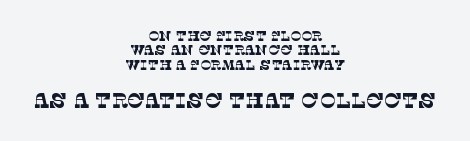
The paragraph has two soft edges and a firm central axis. The emphasis by scale lands on block number two, below. The typeface has the unassuming heft of standard copy or less. The leading is snug, giving the passage a crowded texture. Glance below the letters and you will spot only blank space. Words appear dense and cohesive because spacing is normal.
